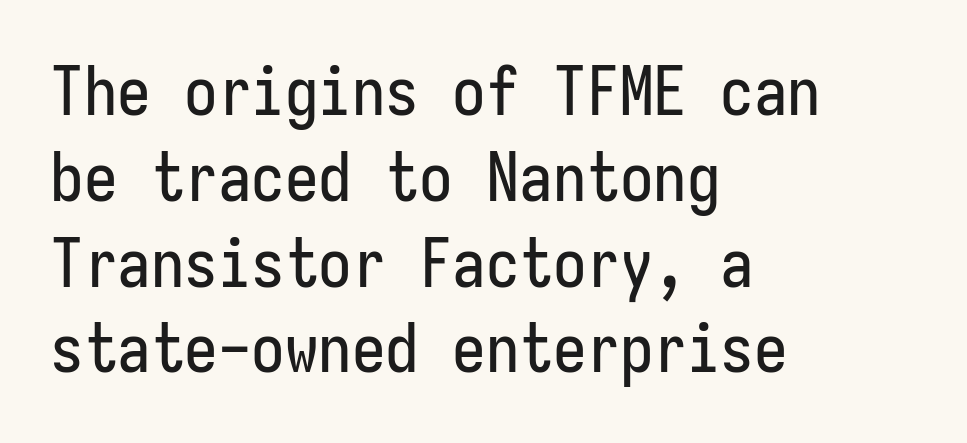
{"serif": "no", "italic": "no", "width": "condensed", "stroke_contrast": "low", "x_height": "medium", "monospaced": "yes", "underline": "no", "align": "left", "line_spacing": "normal", "line_spacing_ratio": 1.28, "letter_spacing": "normal", "letter_spacing_em": 0.0, "glyph_px": 67}
